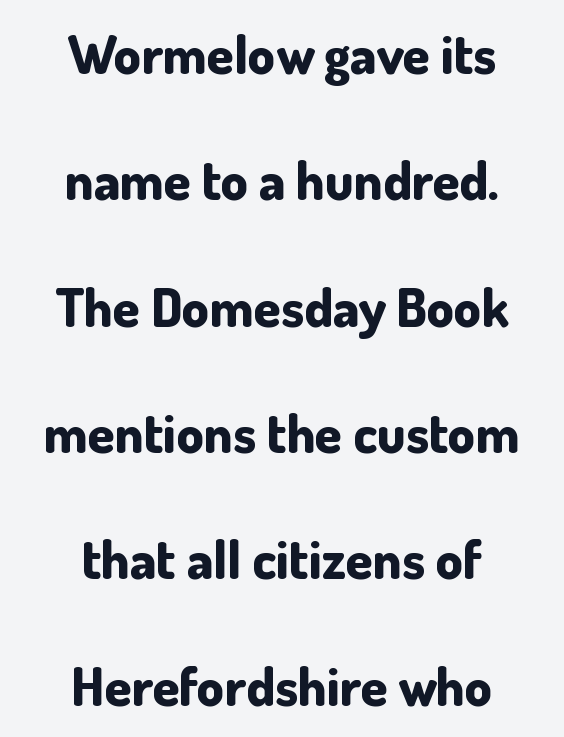
The image shows 54 px bold sans-serif type, upright; set centered, loose line spacing (2.34x), normal letter spacing, not underlined; low stroke contrast and a small x-height.
